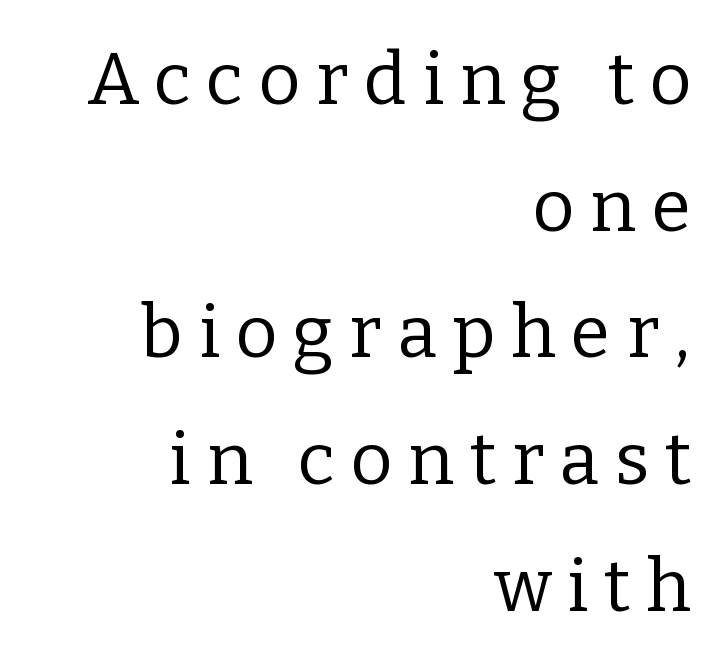
{"serif": "yes", "italic": "no", "bold": "no", "weight": "regular", "width": "normal", "stroke_contrast": "low", "x_height": "medium", "monospaced": "no", "underline": "no", "align": "right", "line_spacing_ratio": 1.76, "letter_spacing": "wide", "letter_spacing_em": 0.22, "glyph_px": 72}
